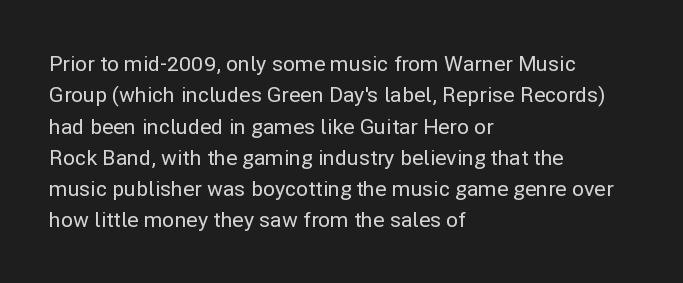
The compositor pushed each line to the left boundary. The designer left line spacing at the default. The rendering keeps characters at their native spacing. No italicization has been applied; the sample stays upright. Clear beneath every line of the passage.
